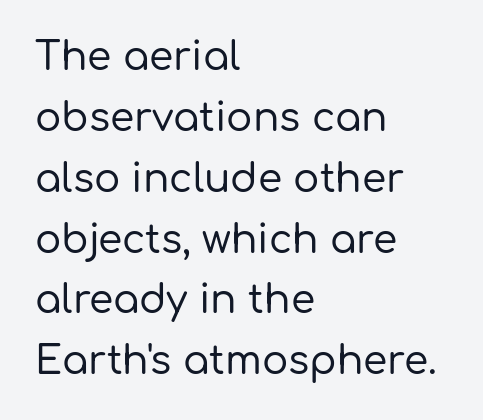
The image shows 39 px sans-serif type, upright; set left-aligned, normal line spacing (1.56x), normal letter spacing, not underlined; low stroke contrast and a medium x-height.
